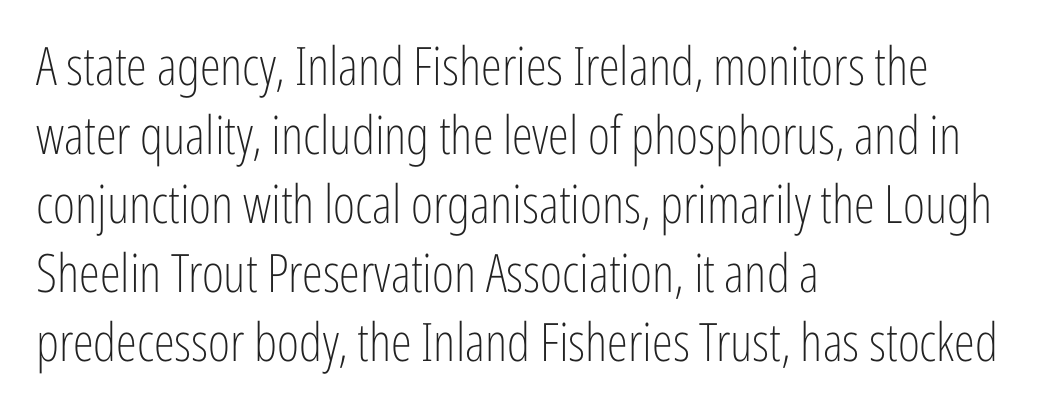
The image shows 53 px light, condensed sans-serif type, upright; set left-aligned, normal line spacing (1.3x), normal letter spacing, not underlined; low stroke contrast and a medium x-height.
